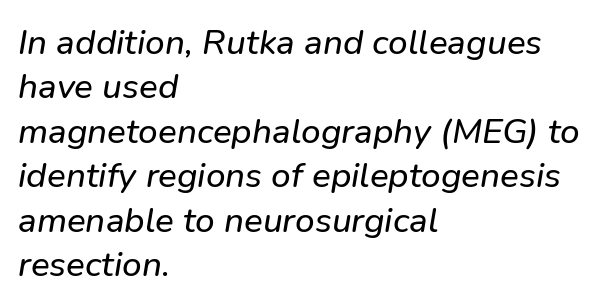
The image shows 35 px text type, italic (leaning right); set left-aligned, normal line spacing (1.27x), normal letter spacing, not underlined; low stroke contrast and a medium x-height.
